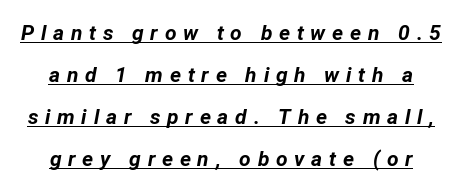
{"italic": "yes", "lean": "right", "slant_degrees": 12, "bold": "yes", "underline": "yes", "line_spacing": "loose", "line_spacing_ratio": 2.0, "letter_spacing": "wide", "letter_spacing_em": 0.32, "glyph_px": 21}
